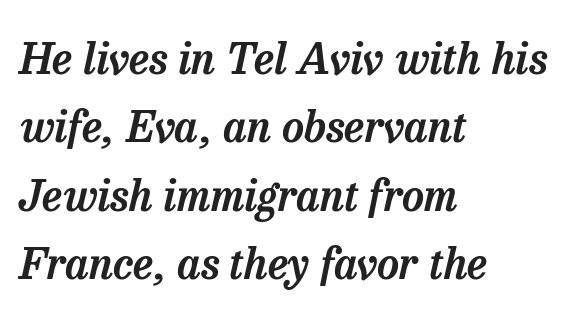
{"serif": "yes", "italic": "yes", "lean": "right", "slant_degrees": 13, "width": "normal", "stroke_contrast": "low", "x_height": "medium", "monospaced": "no", "underline": "no", "align": "left", "line_spacing": "normal", "line_spacing_ratio": 1.59, "letter_spacing": "normal", "letter_spacing_em": 0.0, "glyph_px": 43}
